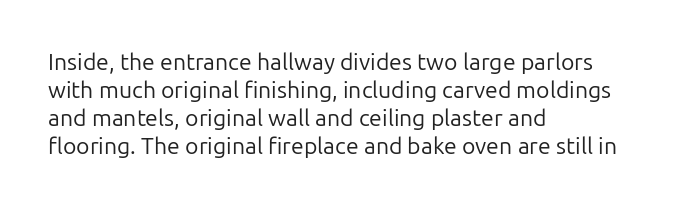
Q: Is the text bold? A: No.
Q: Is the text italic (slanted)? A: No, it is upright.
Q: Is the text underlined? A: No.
Q: How is the paragraph aligned? A: Left-aligned.
Q: Is the spacing between letters normal or unusually wide? A: Normal.
